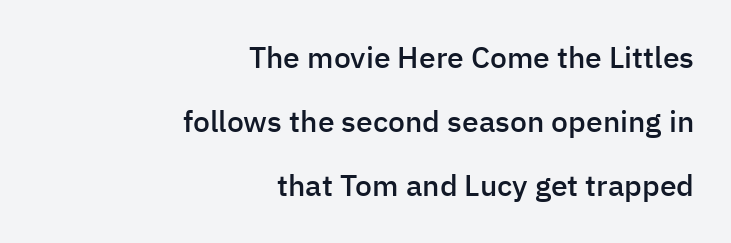
The image shows 30 px semibold sans-serif type, upright; set right-aligned, loose line spacing (2.14x), normal letter spacing, not underlined; low stroke contrast and a medium x-height.
